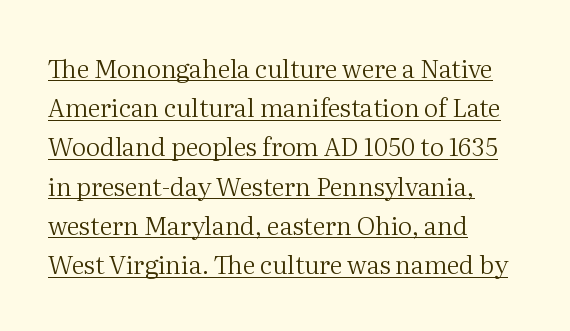
{"italic": "no", "bold": "no", "underline": "yes", "align": "left", "line_spacing": "normal", "line_spacing_ratio": 1.57, "letter_spacing": "normal", "letter_spacing_em": 0.0, "glyph_px": 25}
